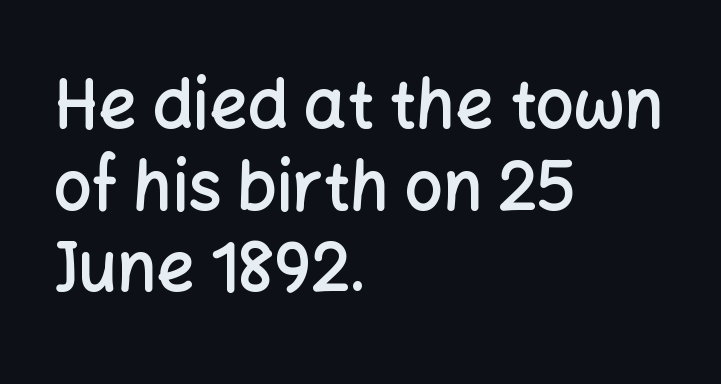
The image shows 67 px semibold sans-serif type, upright; set left-aligned, line spacing 1.22x, normal letter spacing, not underlined; low stroke contrast and a medium x-height.
